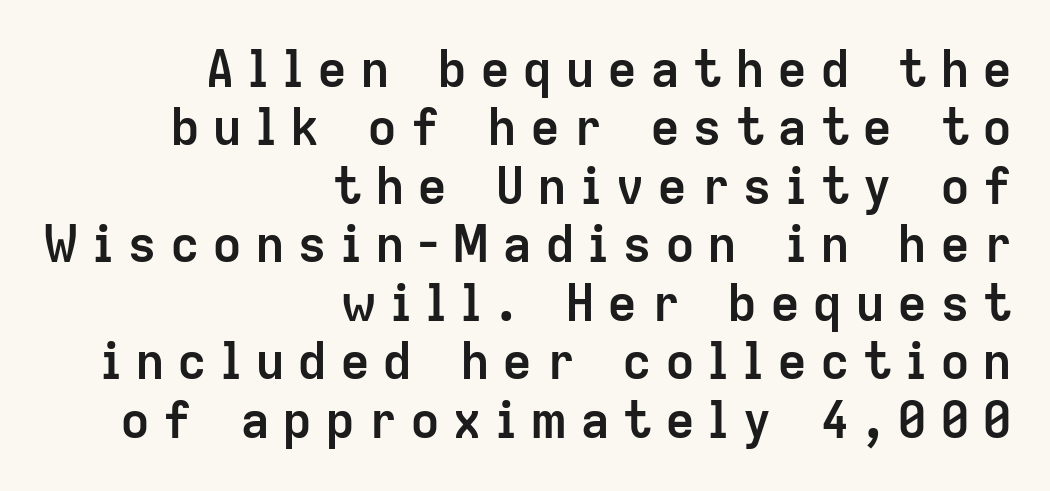
Q: Is the text bold? A: Yes.
Q: Is the text italic (slanted)? A: No, it is upright.
Q: Is the typeface a serif or a sans-serif typeface? A: Sans-serif.
Q: Is the text underlined? A: No.
Q: How is the paragraph aligned? A: Right-aligned.
Q: Is the spacing between letters normal or unusually wide? A: Unusually wide.
Q: Width (condensed, normal, or wide)? A: Normal.
Q: Stroke contrast? A: Low.
Q: x-height? A: Medium.
Q: Monospaced? A: No.
